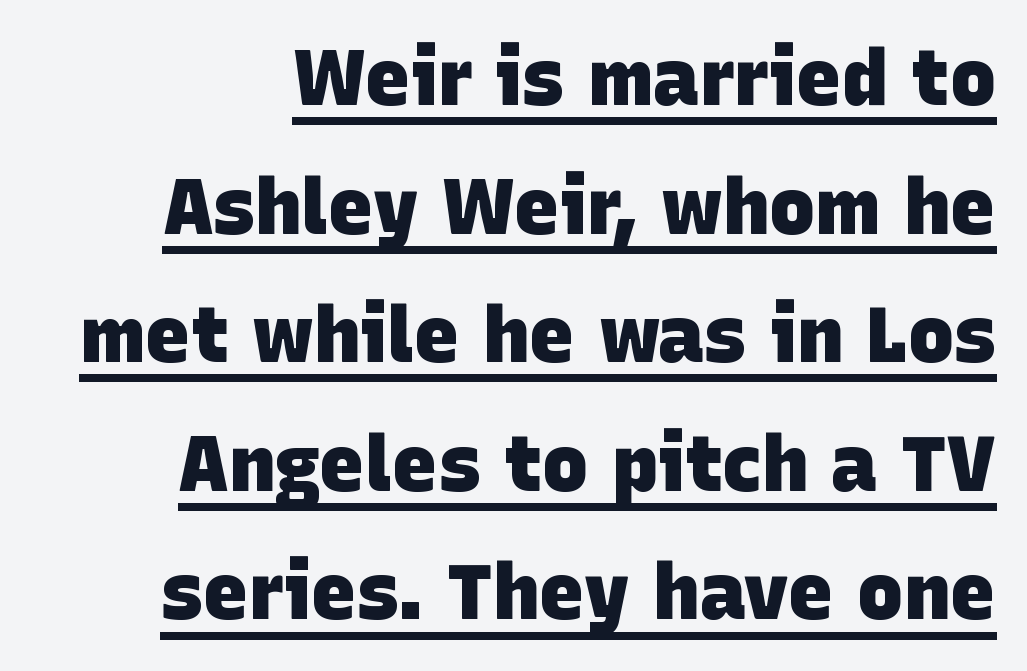
The text block is weighted toward the right margin, trailing off unevenly leftward. What weight is shown? A full bold with thick strokes. Interline gaps are of average width in this sample. A typographer would call this underscored text. The rendering uses natural spacing where letterforms have individual widths.
